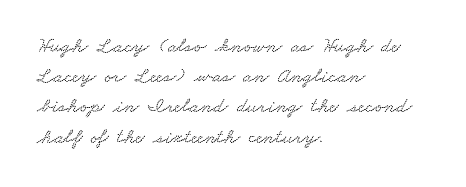
The image shows 21 px text type; set left-aligned, normal line spacing (1.44x), normal letter spacing, not underlined.
